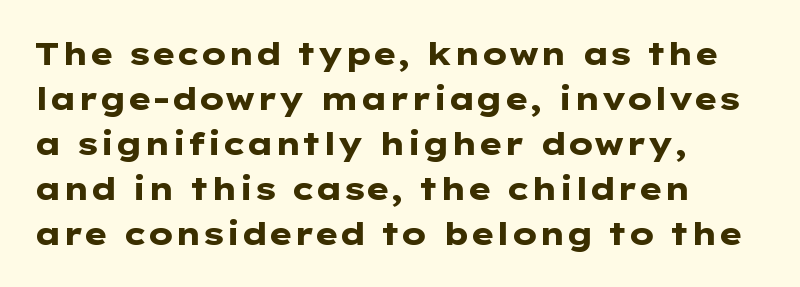
Posture: vertical. Descender tails drop into unmarked territory. The rendering uses natural spacing where letterforms have individual widths. Stroke thickness is high; the sample reads as a true bold. The lines sit at an ordinary, default distance from one another.
